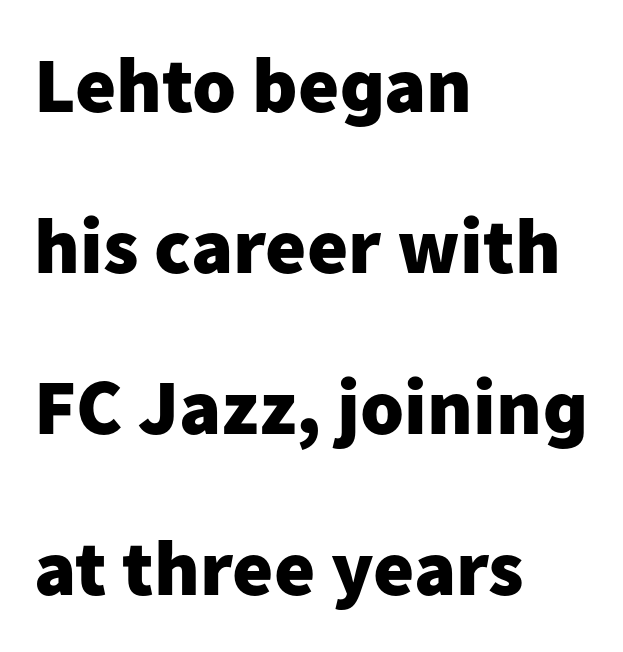
Q: Is the text bold? A: Yes.
Q: Is the text italic (slanted)? A: No, it is upright.
Q: Is the typeface a serif or a sans-serif typeface? A: Sans-serif.
Q: Is the text underlined? A: No.
Q: How is the paragraph aligned? A: Left-aligned.
Q: Is the spacing between letters normal or unusually wide? A: Normal.
Q: Is the spacing between lines tight, normal or loose? A: Loose.
Q: Width (condensed, normal, or wide)? A: Normal.
Q: Stroke contrast? A: Low.
Q: x-height? A: Medium.
Q: Monospaced? A: No.
